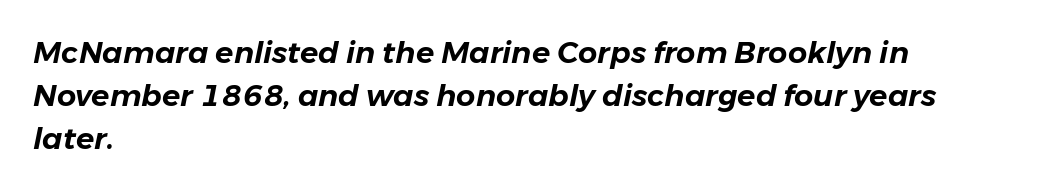
Standard letterfit; no display-style spreading of the glyphs. Left-aligned paragraph, ragged on the right. The leading is moderate, giving the passage an even texture. Spacing verdict: proportional, widths tailored to each character. Descenders hang freely into open space.
